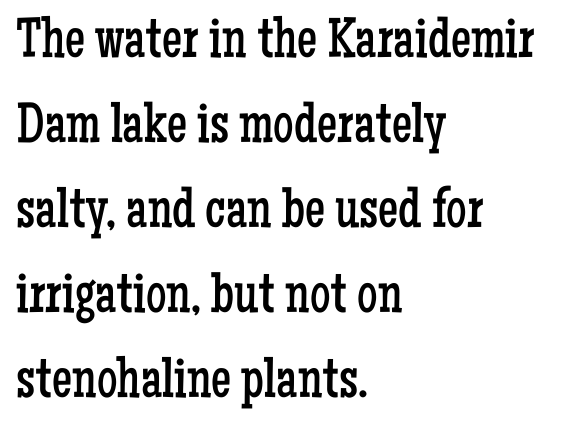
Think of a printed novel: that variable character pitch is what you see here. The lines are quadded left. The foot of each line stays bare and open. Students, note that the glyphs here touch the page at normal intervals. Normally led — the rows are evenly, conventionally spaced. On a weight scale, this lands at 450 or below.
